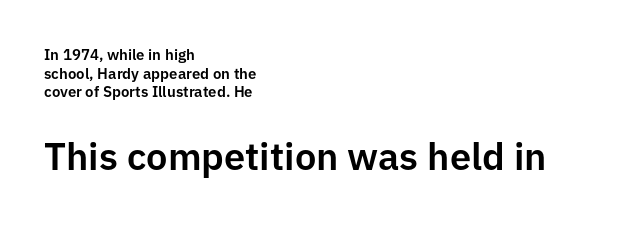
Grotesque or geometric, the face here clearly has no serifs. The rows are spaced the way most documents space them. Varying glyph widths throughout — classic text-font behaviour. Any mark beneath the type? The region is blank. Characters follow at the spacing the type designer built in.
